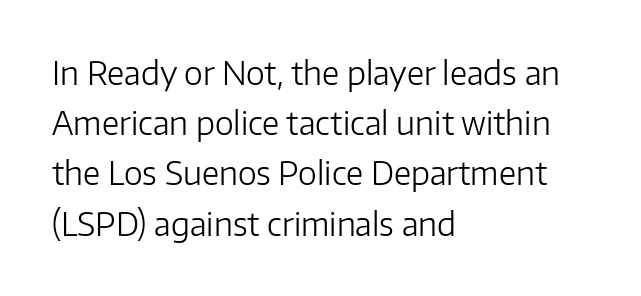
{"serif": "no", "italic": "no", "bold": "no", "weight": "light", "width": "normal", "stroke_contrast": "low", "x_height": "medium", "monospaced": "no", "underline": "no", "align": "left", "line_spacing": "normal", "line_spacing_ratio": 1.57, "letter_spacing": "normal", "letter_spacing_em": 0.0, "glyph_px": 32}
